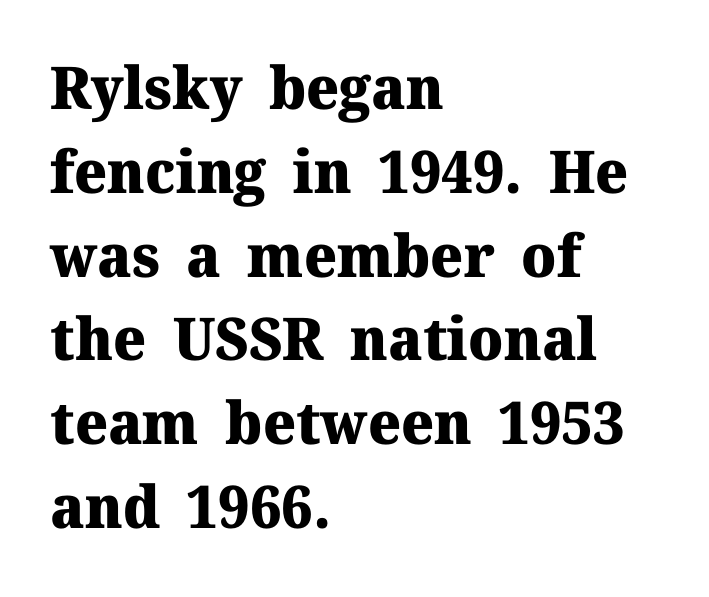
The image shows 59 px heavy serif type, upright; set left-aligned, normal line spacing (1.42x), normal letter spacing, not underlined; medium stroke contrast and a medium x-height.
